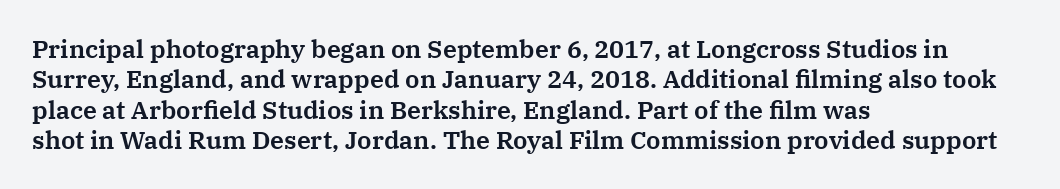
{"italic": "no", "underline": "no", "align": "left", "line_spacing_ratio": 1.22, "letter_spacing": "normal", "letter_spacing_em": 0.0, "glyph_px": 25}
